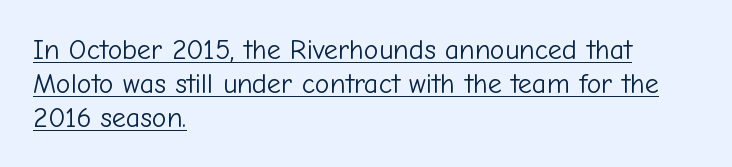
Heaviness? Minimal to ordinary, like unemphasized prose. The rendering uses natural spacing where letterforms have individual widths. The letters carry no serifs — their stems end cleanly without finishing strokes. Caption: lettering with a line underneath.
